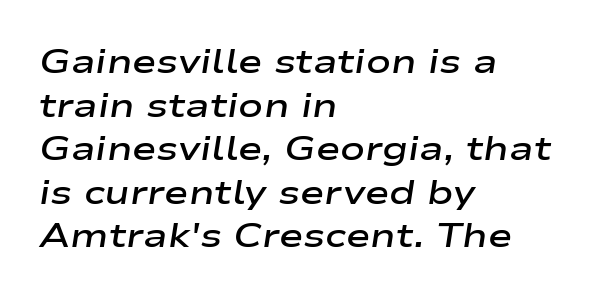
{"italic": "yes", "lean": "right", "slant_degrees": 9, "bold": "semi", "weight": "semibold", "width": "wide", "stroke_contrast": "low", "x_height": "medium", "monospaced": "no", "underline": "no", "align": "left", "line_spacing": "normal", "line_spacing_ratio": 1.32, "letter_spacing": "normal", "letter_spacing_em": 0.0, "glyph_px": 33}
